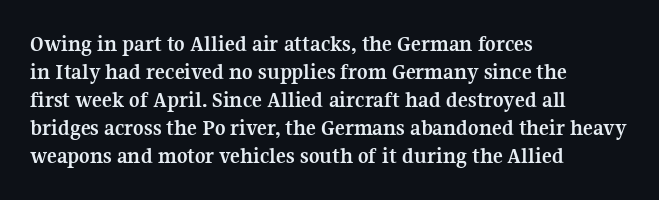
The image shows 23 px bold type, upright; set left-aligned, line spacing 1.22x, normal letter spacing, not underlined.
